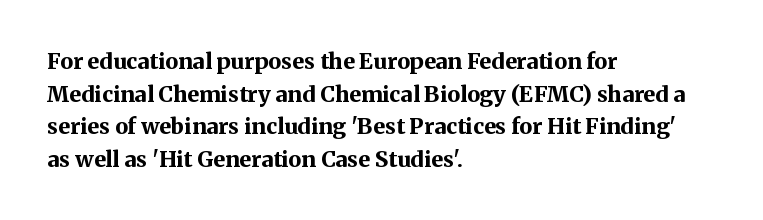
Q: Is the text bold? A: Yes.
Q: Is the text italic (slanted)? A: No, it is upright.
Q: Is the text underlined? A: No.
Q: How is the paragraph aligned? A: Left-aligned.
Q: Is the spacing between letters normal or unusually wide? A: Normal.
Q: Is the spacing between lines tight, normal or loose? A: Normal.
